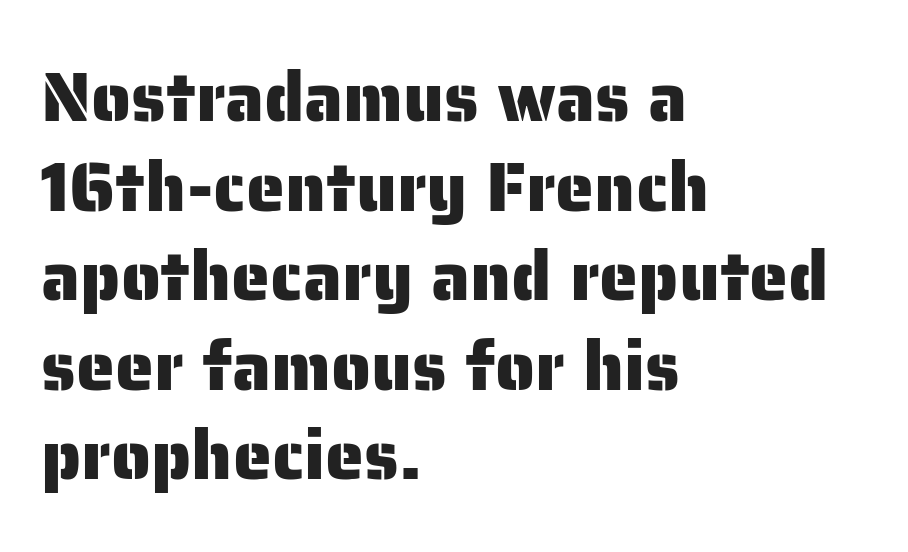
The image shows 70 px sans-serif type, upright; set left-aligned, normal line spacing (1.28x), normal letter spacing, not underlined; low stroke contrast and a medium x-height.
